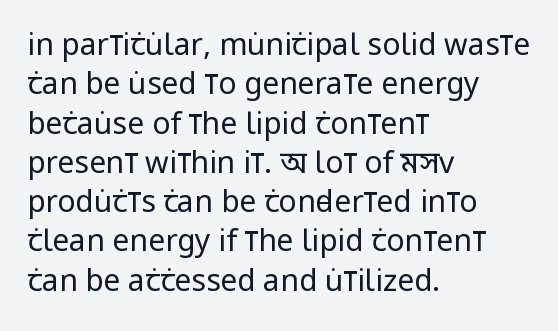
{"serif": "no", "italic": "no", "bold": "no", "weight": "regular", "width": "condensed", "stroke_contrast": "low", "x_height": "large", "monospaced": "no", "underline": "no", "align": "left", "line_spacing": "normal", "line_spacing_ratio": 1.31, "letter_spacing": "normal", "letter_spacing_em": 0.0, "glyph_px": 30}
